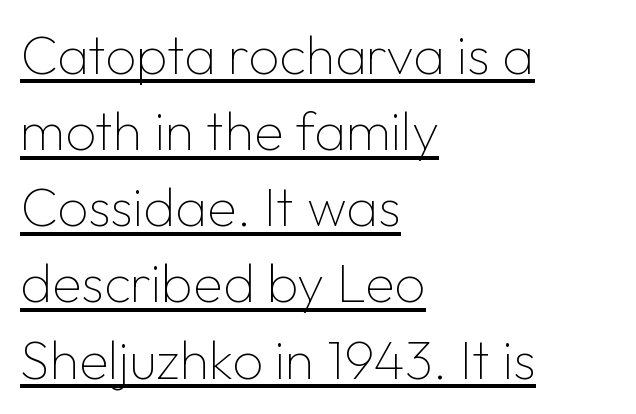
Q: Is the text bold? A: No.
Q: Is the text italic (slanted)? A: No, it is upright.
Q: Is the typeface a serif or a sans-serif typeface? A: Sans-serif.
Q: Is the text underlined? A: Yes.
Q: How is the paragraph aligned? A: Left-aligned.
Q: Is the spacing between letters normal or unusually wide? A: Normal.
Q: Is the spacing between lines tight, normal or loose? A: Normal.
Q: Width (condensed, normal, or wide)? A: Normal.
Q: Stroke contrast? A: Low.
Q: x-height? A: Medium.
Q: Monospaced? A: No.
